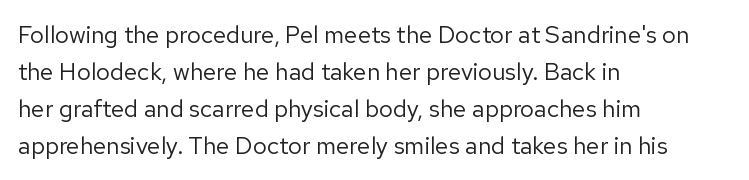
The image shows 24 px text type, upright; set left-aligned, normal line spacing (1.54x), normal letter spacing, not underlined.
